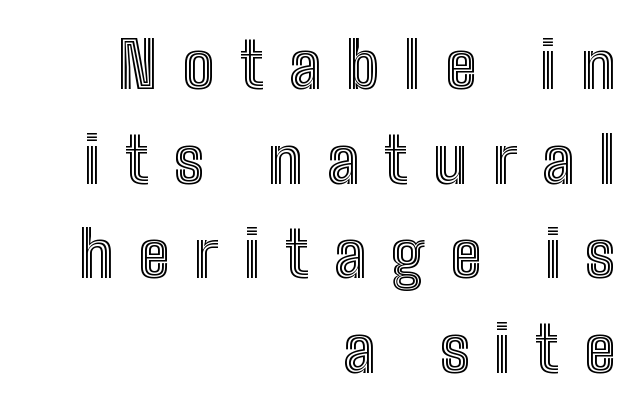
Varying glyph widths throughout — classic text-font behaviour. The gaps between neighbouring characters are conspicuously large. A flush-right, rag-left setting is used for this passage. The typography opts for an upright posture over an oblique one. The designer left line spacing at the default. Bare-footed words on every line.
